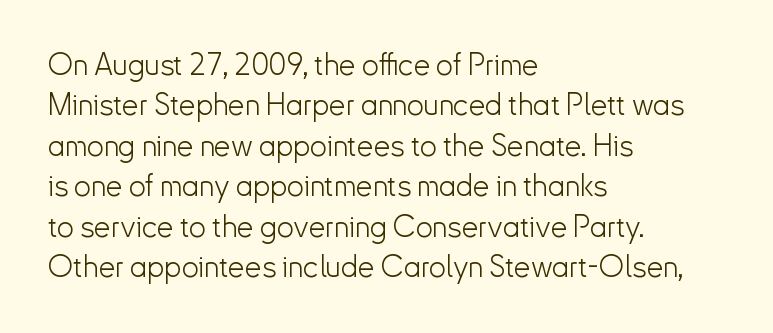
Q: Is the text bold? A: No.
Q: Is the text italic (slanted)? A: No, it is upright.
Q: Is the typeface a serif or a sans-serif typeface? A: Sans-serif.
Q: Is the text underlined? A: No.
Q: How is the paragraph aligned? A: Left-aligned.
Q: Is the spacing between letters normal or unusually wide? A: Normal.
Q: Is the spacing between lines tight, normal or loose? A: Normal.
Q: Width (condensed, normal, or wide)? A: Normal.
Q: Stroke contrast? A: Low.
Q: x-height? A: Small.
Q: Monospaced? A: No.
